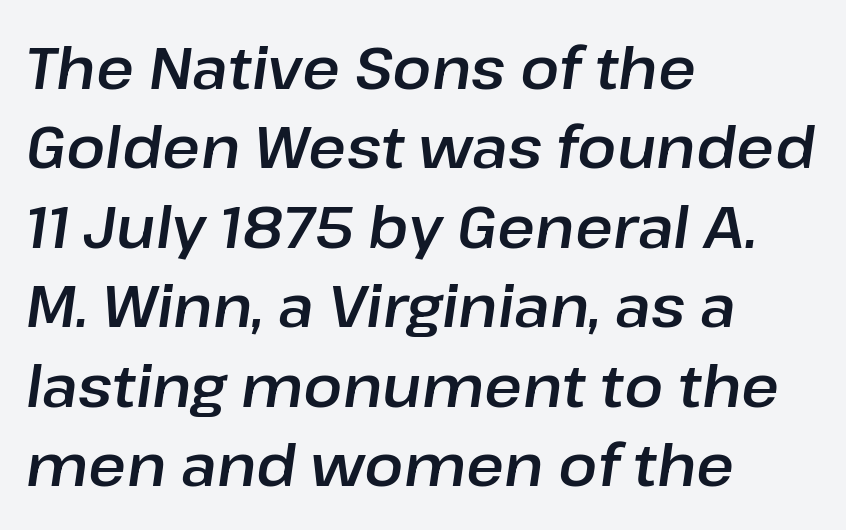
{"italic": "yes", "lean": "right", "slant_degrees": 8, "width": "normal", "stroke_contrast": "low", "x_height": "medium", "monospaced": "no", "underline": "no", "align": "left", "line_spacing": "normal", "line_spacing_ratio": 1.37, "letter_spacing": "normal", "letter_spacing_em": 0.0, "glyph_px": 58}
